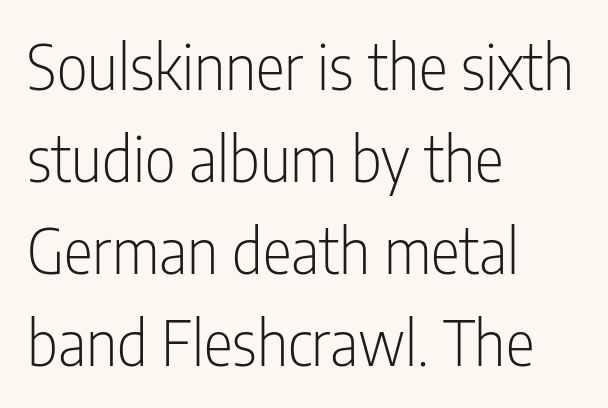
{"serif": "no", "italic": "no", "bold": "no", "weight": "light", "width": "condensed", "stroke_contrast": "low", "x_height": "medium", "monospaced": "no", "underline": "no", "align": "left", "line_spacing": "normal", "line_spacing_ratio": 1.51, "letter_spacing": "normal", "letter_spacing_em": 0.0, "glyph_px": 61}
